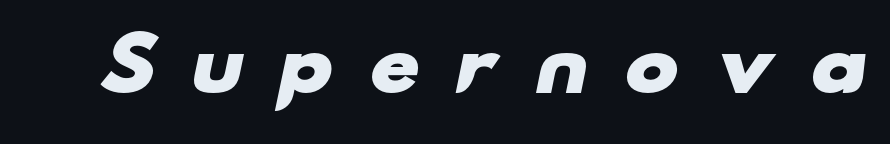
The image shows 73 px heavy, wide sans-serif type; set unusually wide letter spacing (+0.45 em), not underlined; low stroke contrast and a small x-height.
